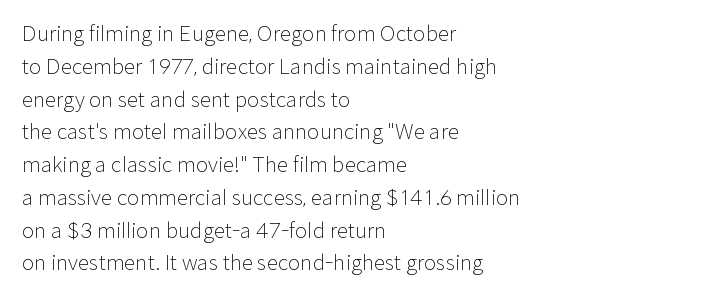
Q: Is the text bold? A: No.
Q: Is the text italic (slanted)? A: No, it is upright.
Q: Is the text underlined? A: No.
Q: How is the paragraph aligned? A: Left-aligned.
Q: Is the spacing between letters normal or unusually wide? A: Normal.
Q: Is the spacing between lines tight, normal or loose? A: Normal.
